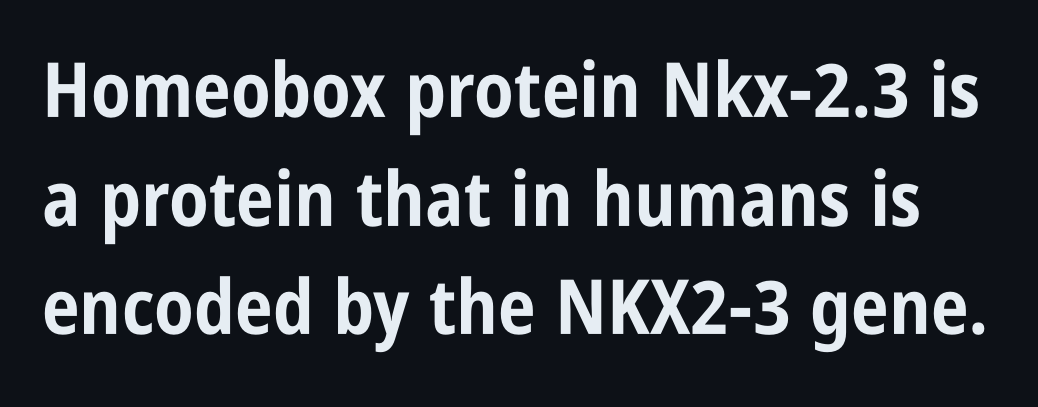
Anything drawn beneath the words? Only blank space. When letters stand straight like this, we call the style roman or upright. The line-height multiplier appears to be the usual default. Grotesque or geometric, the face here clearly has no serifs. You could call the tracking neutral — neither tight nor loose.
